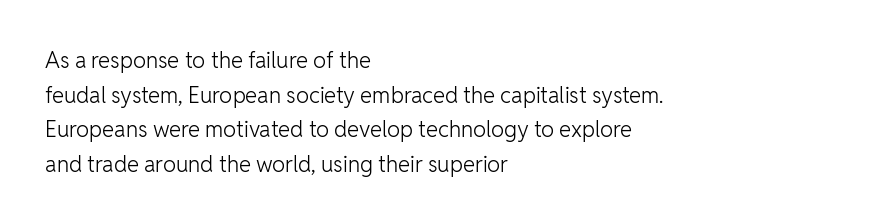
Which margin do the lines hug? The left one — the right edge is uneven. This is roman type, the default non-slanted kind. Summary of vertical rhythm: regular, with standard interline spacing. These glyphs show unthickened strokes, regular width or finer. The rendering keeps characters at their native spacing. The gap between lines stays unmarked.
